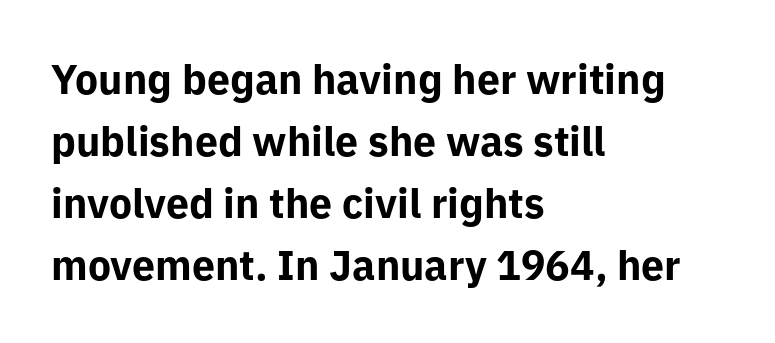
Is the type bold? Yes — the strokes are clearly thick and heavy. Inter-character spacing is left at the font's built-in metrics. What's the leading like? Ordinary, nothing unusual. Short and long lines alike share a common starting point at left. The face used here is proportionally spaced, like ordinary book or web type.
